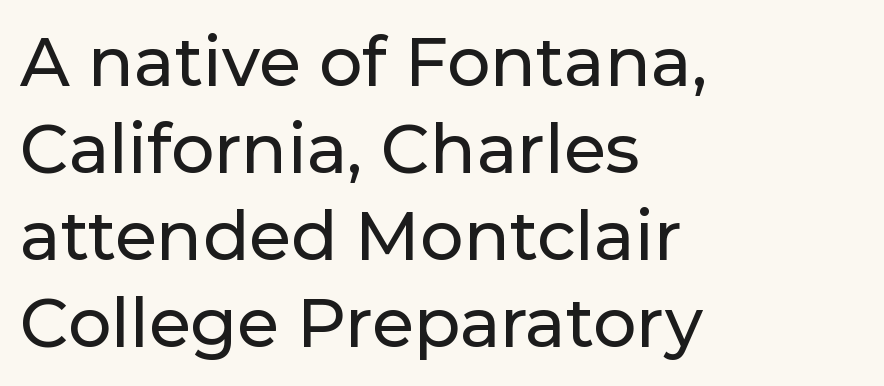
{"serif": "no", "italic": "no", "width": "normal", "stroke_contrast": "low", "x_height": "medium", "monospaced": "no", "underline": "no", "align": "left", "line_spacing": "normal", "line_spacing_ratio": 1.28, "letter_spacing": "normal", "letter_spacing_em": 0.0, "glyph_px": 68}
